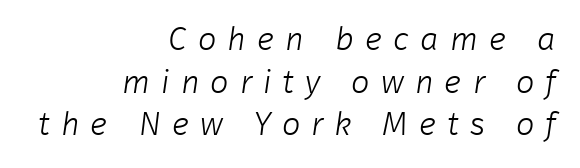
Q: Is the text bold? A: No.
Q: Is the typeface a serif or a sans-serif typeface? A: Sans-serif.
Q: Is the text underlined? A: No.
Q: How is the paragraph aligned? A: Right-aligned.
Q: Is the spacing between letters normal or unusually wide? A: Unusually wide.
Q: Is the spacing between lines tight, normal or loose? A: Normal.
Q: Width (condensed, normal, or wide)? A: Normal.
Q: Stroke contrast? A: Low.
Q: x-height? A: Medium.
Q: Monospaced? A: No.
